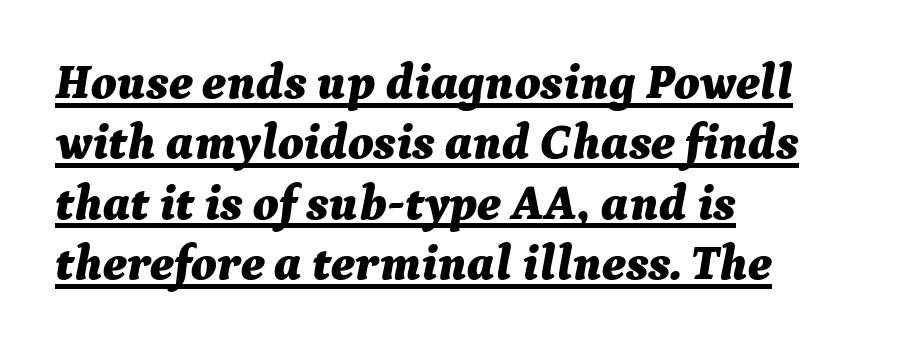
{"italic": "yes", "lean": "right", "slant_degrees": 9, "bold": "yes", "weight": "bold", "width": "normal", "stroke_contrast": "medium", "x_height": "medium", "monospaced": "no", "underline": "yes", "align": "left", "line_spacing_ratio": 1.23, "letter_spacing": "normal", "letter_spacing_em": 0.0, "glyph_px": 49}
